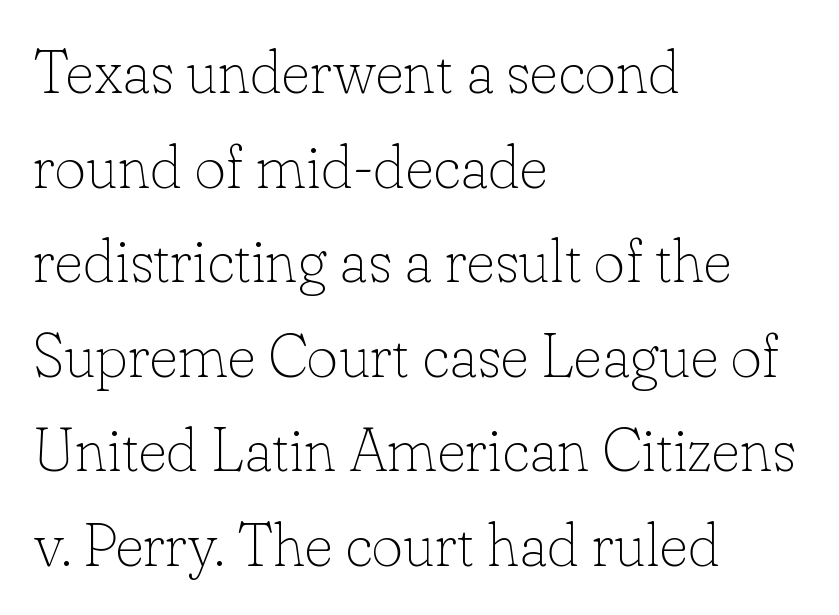
The image shows 61 px thin serif type, upright; set left-aligned, normal line spacing (1.55x), normal letter spacing, not underlined; low stroke contrast and a small x-height.
